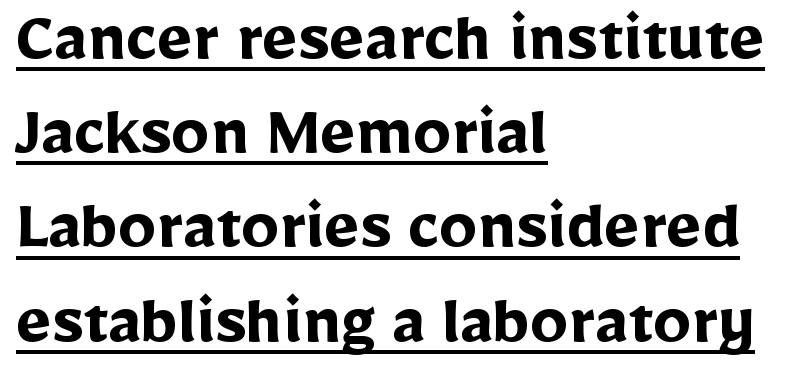
The image shows 76 px semibold sans-serif type, upright; set left-aligned, line spacing 1.24x, normal letter spacing, underlined; low stroke contrast and a medium x-height.
